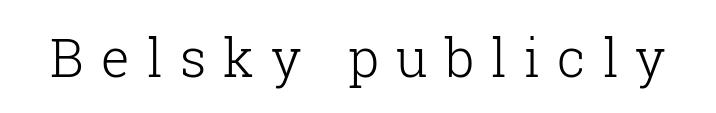
The image shows 53 px light serif type, upright; set unusually wide letter spacing (+0.32 em), not underlined; low stroke contrast and a medium x-height.
